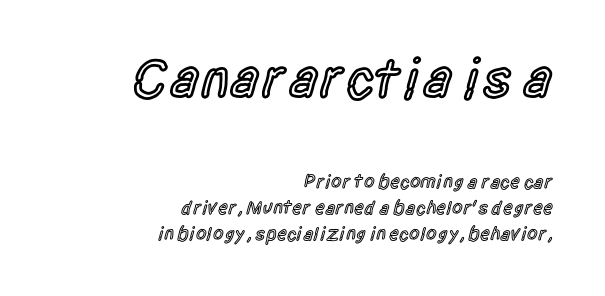
{"serif": "no", "bold": "semi", "weight": "semibold", "width": "condensed", "x_height": "large", "monospaced": "no", "underline": "no", "align": "right", "line_spacing": "normal", "line_spacing_ratio": 1.35, "letter_spacing": "normal", "letter_spacing_em": 0.0, "larger_block": "first", "size_ratio": 2.95, "glyph_px": 56}
